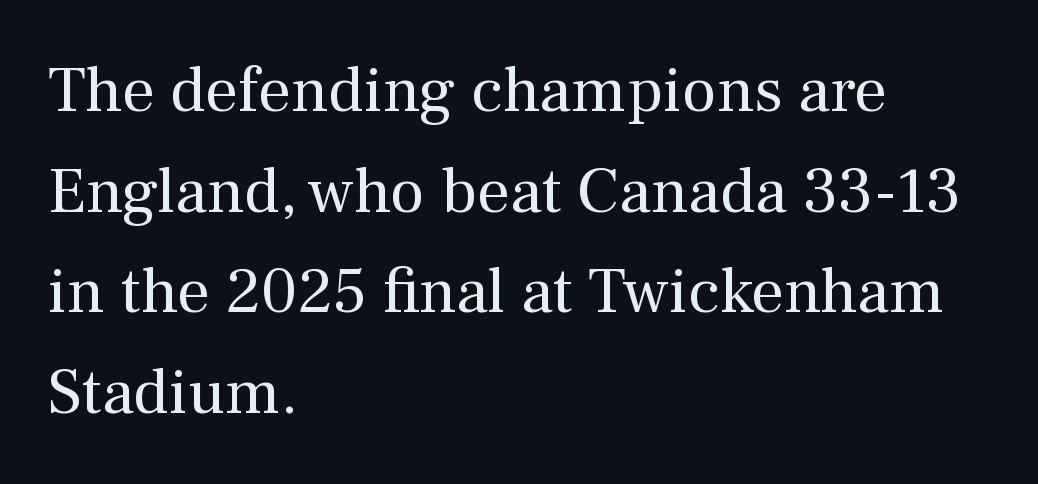
Descenders are the only things crossing below the line. Is this a heavy cut? Hardly; it is regular or lighter. The rag falls on the right side of this text block. A typesetter would call this proportional, since set widths differ per character. One glance says typical: line gaps are just what's usual. The letters stand straight up with perfectly vertical stems.
